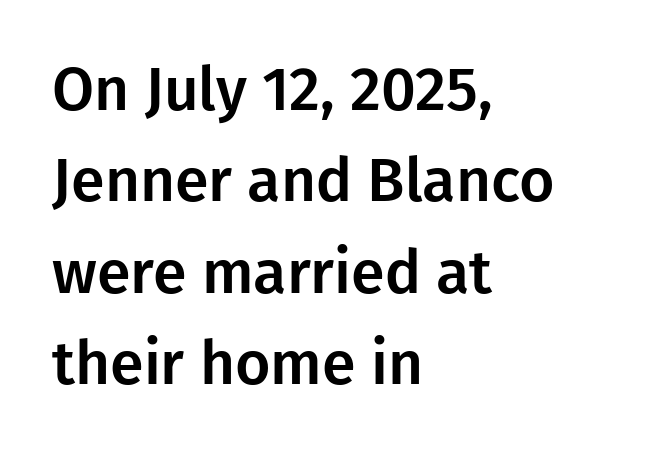
This rendering employs a face without finishing strokes, i.e., a sans-serif. Does extra space separate the letters? No, they use regular spacing. Plain, unruled lines of type. This is roman type, the default non-slanted kind. A typesetter would call this proportional, since set widths differ per character.
